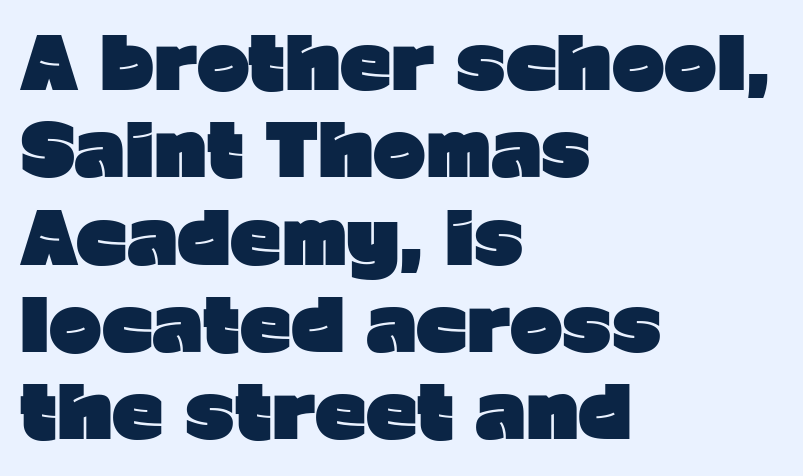
Horizontal alignment here is leftward, the default for most running prose. The passage shown is typed in a proportional face where columns would drift. The characters display no serif detailing; their extremities are plain. The passage shown is not underscored anywhere. Look at the tracking — it's just the regular setting, nothing added.
